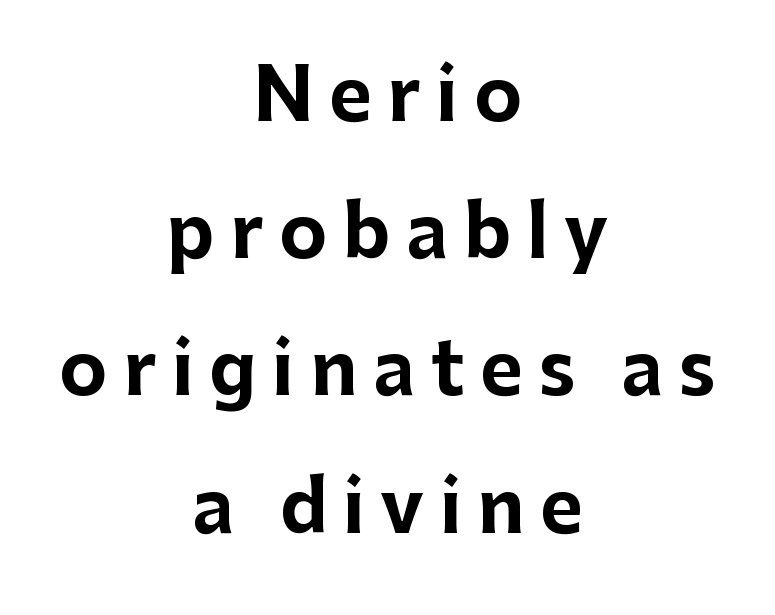
Q: Is the text bold? A: Yes.
Q: Is the text italic (slanted)? A: No, it is upright.
Q: Is the typeface a serif or a sans-serif typeface? A: Sans-serif.
Q: Is the text underlined? A: No.
Q: How is the paragraph aligned? A: Centered.
Q: Is the spacing between letters normal or unusually wide? A: Unusually wide.
Q: Width (condensed, normal, or wide)? A: Normal.
Q: Stroke contrast? A: Low.
Q: x-height? A: Medium.
Q: Monospaced? A: No.
